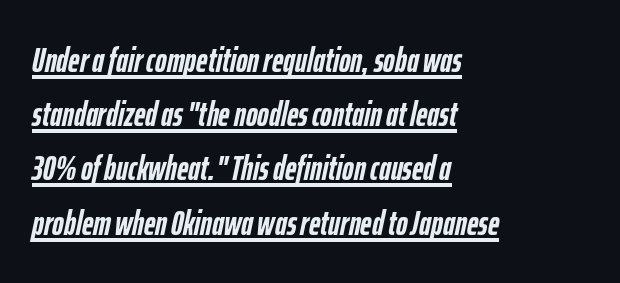
{"italic": "yes", "lean": "right", "slant_degrees": 12, "bold": "yes", "weight": "semibold", "width": "condensed", "stroke_contrast": "low", "x_height": "medium", "monospaced": "no", "underline": "yes", "align": "left", "line_spacing": "normal", "line_spacing_ratio": 1.55, "letter_spacing": "normal", "letter_spacing_em": 0.0, "glyph_px": 35}
